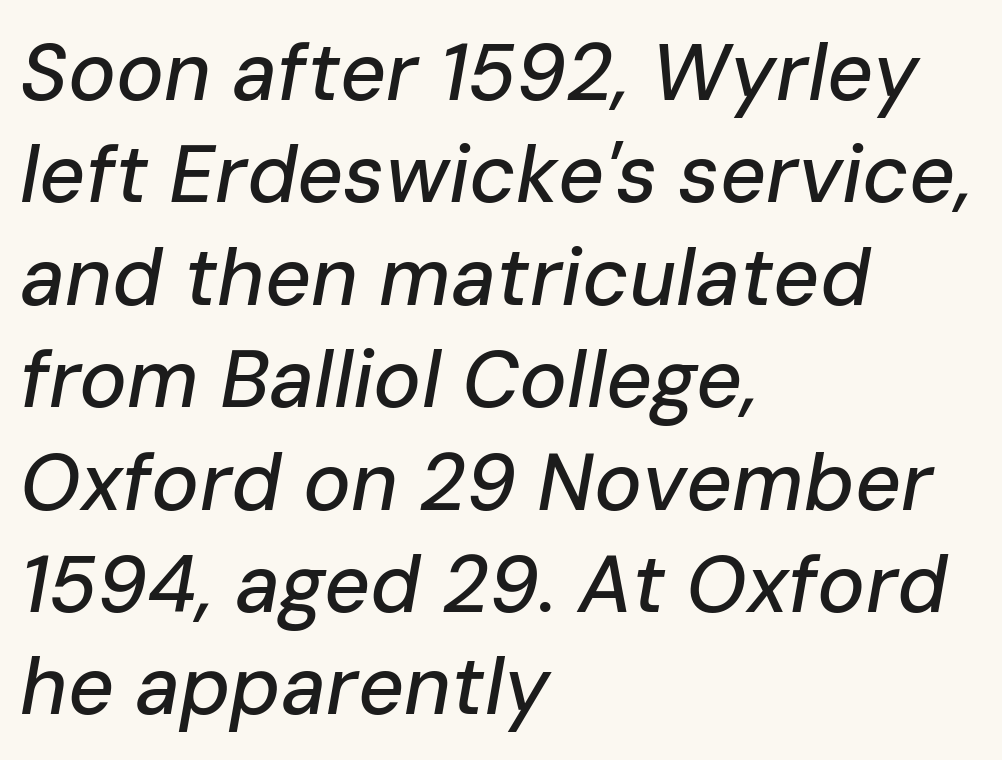
The image shows 80 px text type, italic (leaning right); set left-aligned, normal line spacing (1.28x), normal letter spacing, not underlined; low stroke contrast and a medium x-height.
